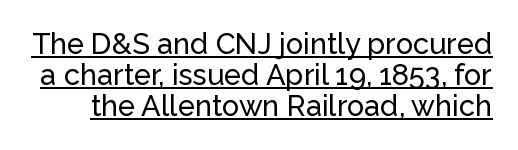
The image shows 29 px sans-serif type, upright; set tight line spacing (1.07x), normal letter spacing, underlined; low stroke contrast and a medium x-height.
